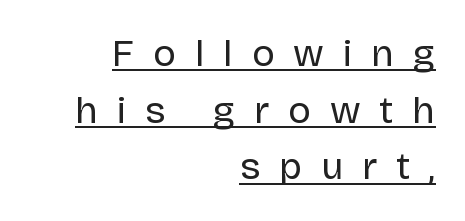
Q: Is the text bold? A: No.
Q: Is the text italic (slanted)? A: No, it is upright.
Q: Is the typeface a serif or a sans-serif typeface? A: Sans-serif.
Q: Is the text underlined? A: Yes.
Q: How is the paragraph aligned? A: Right-aligned.
Q: Is the spacing between letters normal or unusually wide? A: Unusually wide.
Q: Is the spacing between lines tight, normal or loose? A: Normal.
Q: Width (condensed, normal, or wide)? A: Normal.
Q: Stroke contrast? A: Low.
Q: x-height? A: Large.
Q: Monospaced? A: No.
